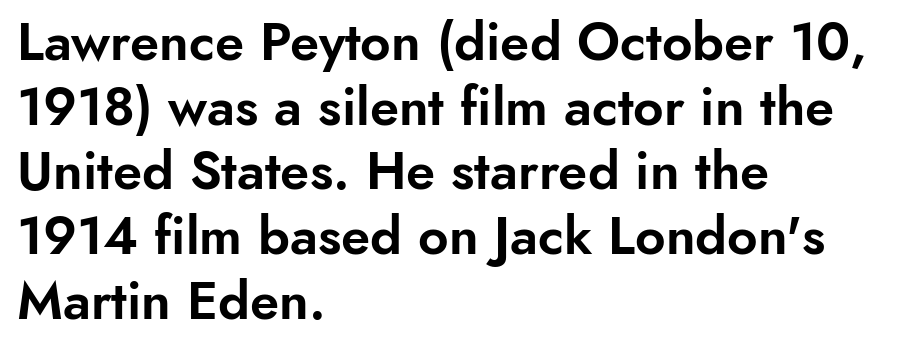
Q: Is the text italic (slanted)? A: No, it is upright.
Q: Is the typeface a serif or a sans-serif typeface? A: Sans-serif.
Q: Is the text underlined? A: No.
Q: How is the paragraph aligned? A: Left-aligned.
Q: Is the spacing between letters normal or unusually wide? A: Normal.
Q: Width (condensed, normal, or wide)? A: Normal.
Q: Stroke contrast? A: Low.
Q: x-height? A: Small.
Q: Monospaced? A: No.
